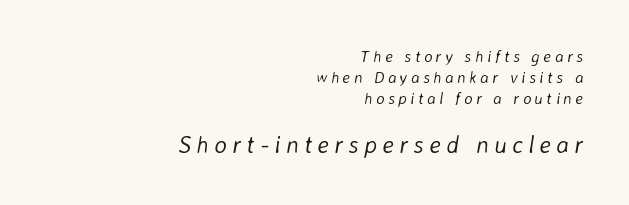
{"italic": "yes", "lean": "right", "slant_degrees": 8, "bold": "no", "underline": "no", "align": "right", "line_spacing": "normal", "line_spacing_ratio": 1.32, "letter_spacing": "wide", "letter_spacing_em": 0.22, "larger_block": "second", "size_ratio": 1.5, "glyph_px": 24}
